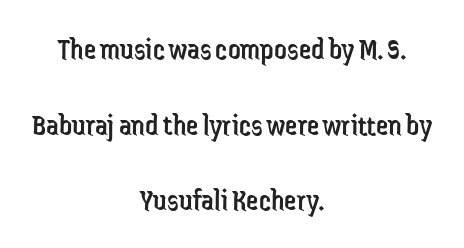
{"serif": "no", "italic": "no", "bold": "no", "weight": "regular", "width": "condensed", "stroke_contrast": "low", "x_height": "medium", "monospaced": "no", "underline": "no", "align": "center", "line_spacing": "loose", "line_spacing_ratio": 2.44, "letter_spacing": "normal", "letter_spacing_em": 0.0, "glyph_px": 31}
